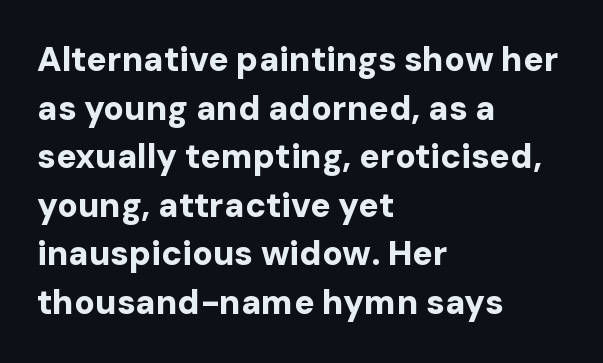
A typesetter would call this proportional, since set widths differ per character. In terms of letterspacing, this is plain default setting. What's the leading like? Ordinary, nothing unusual. Compared with a centered layout, this one pins lines to the left instead. The words here are not underlined. In terms of weight, the rendering is a true, heavy bold.
